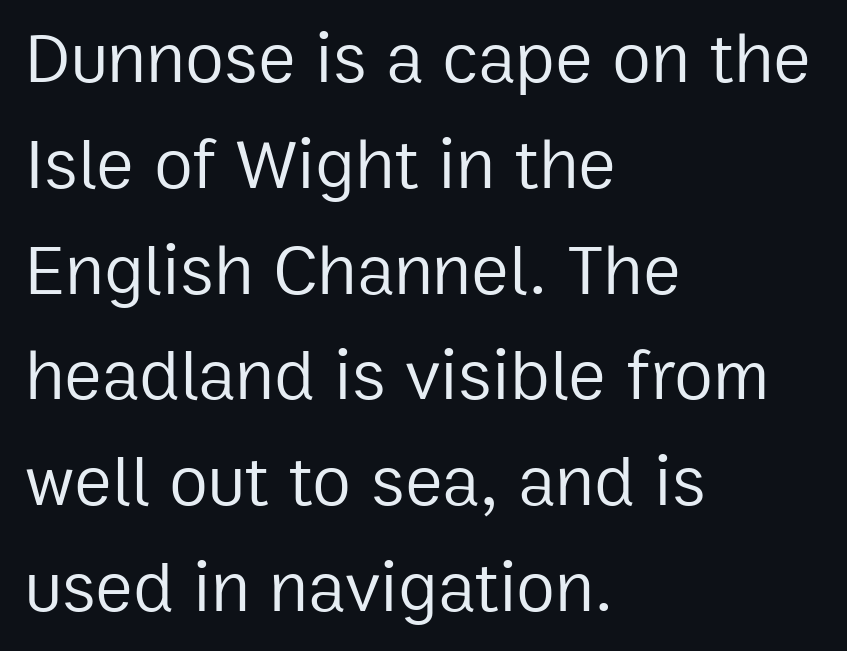
The image shows 71 px regular-weight sans-serif type, upright; set left-aligned, normal line spacing (1.49x), normal letter spacing, not underlined; low stroke contrast and a medium x-height.
